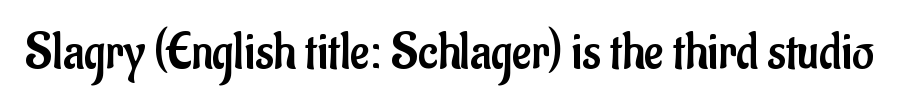
The passage shown is not underscored anywhere. When letters stand straight like this, we call the style roman or upright. Words appear dense and cohesive because spacing is normal. Do the characters align in a grid? No, the font is proportional.
